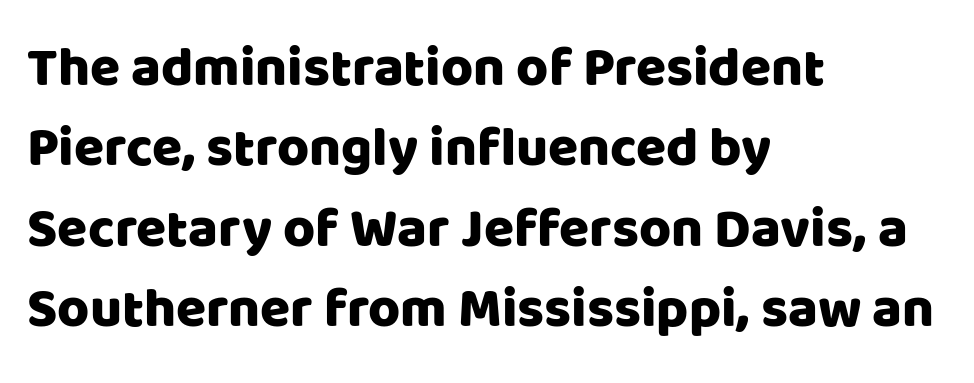
This sample keeps an unexceptional amount of space between lines. The axis of the letterforms is exactly vertical. Does extra space separate the letters? No, they use regular spacing. Short and long lines alike share a common starting point at left. Type style note: lacks serifs. Do the characters align in a grid? No, the font is proportional.
